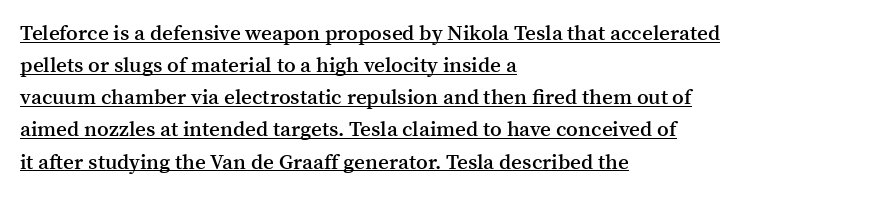
Q: Is the text bold? A: Semi-bold.
Q: Is the text italic (slanted)? A: No, it is upright.
Q: Is the text underlined? A: Yes.
Q: How is the paragraph aligned? A: Left-aligned.
Q: Is the spacing between letters normal or unusually wide? A: Normal.
Q: Is the spacing between lines tight, normal or loose? A: Normal.
